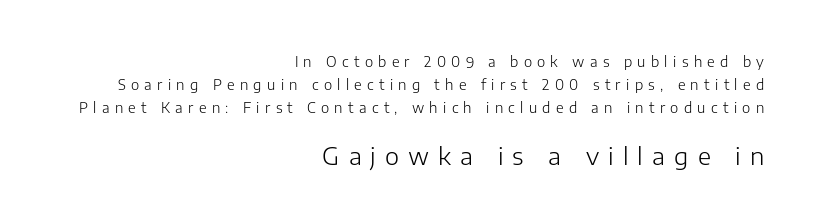
The image shows 24 px text type, upright; set right-aligned, normal line spacing (1.63x), unusually wide letter spacing (+0.38 em), not underlined; the second (bottom) block is 1.71x larger.
